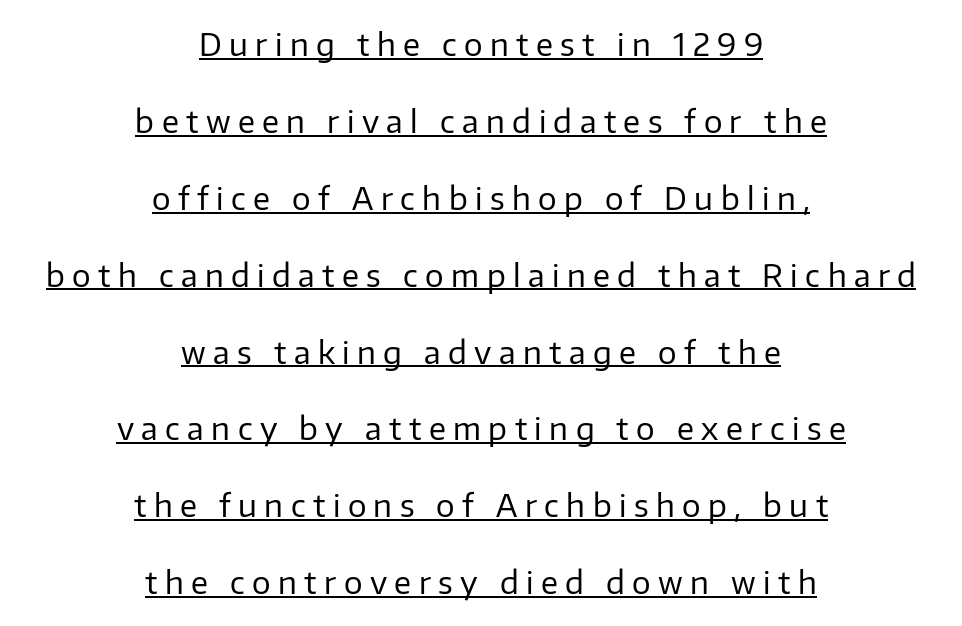
Q: Is the text bold? A: No.
Q: Is the text italic (slanted)? A: No, it is upright.
Q: Is the typeface a serif or a sans-serif typeface? A: Sans-serif.
Q: Is the text underlined? A: Yes.
Q: How is the paragraph aligned? A: Centered.
Q: Is the spacing between letters normal or unusually wide? A: Unusually wide.
Q: Is the spacing between lines tight, normal or loose? A: Loose.
Q: Width (condensed, normal, or wide)? A: Normal.
Q: Stroke contrast? A: Low.
Q: x-height? A: Medium.
Q: Monospaced? A: No.
